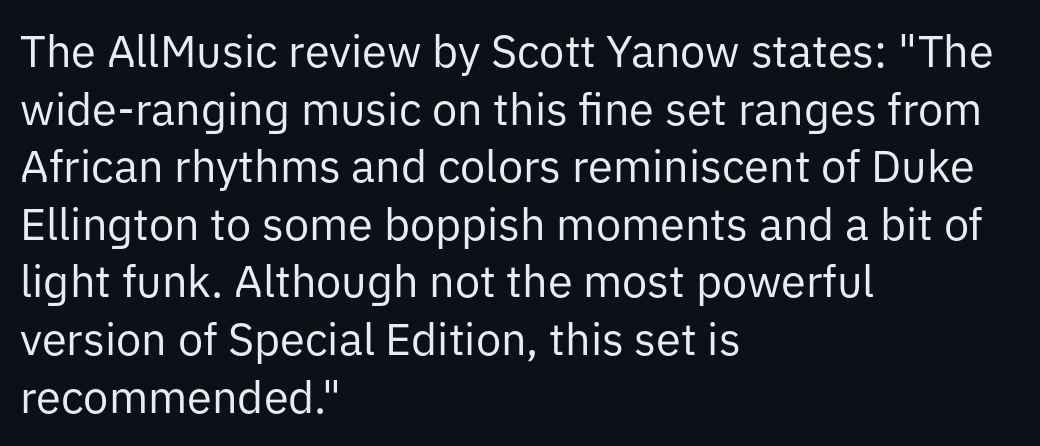
Q: Is the text bold? A: No.
Q: Is the text italic (slanted)? A: No, it is upright.
Q: Is the typeface a serif or a sans-serif typeface? A: Sans-serif.
Q: Is the text underlined? A: No.
Q: How is the paragraph aligned? A: Left-aligned.
Q: Is the spacing between letters normal or unusually wide? A: Normal.
Q: Is the spacing between lines tight, normal or loose? A: Normal.
Q: Width (condensed, normal, or wide)? A: Normal.
Q: Stroke contrast? A: Low.
Q: x-height? A: Medium.
Q: Monospaced? A: No.
